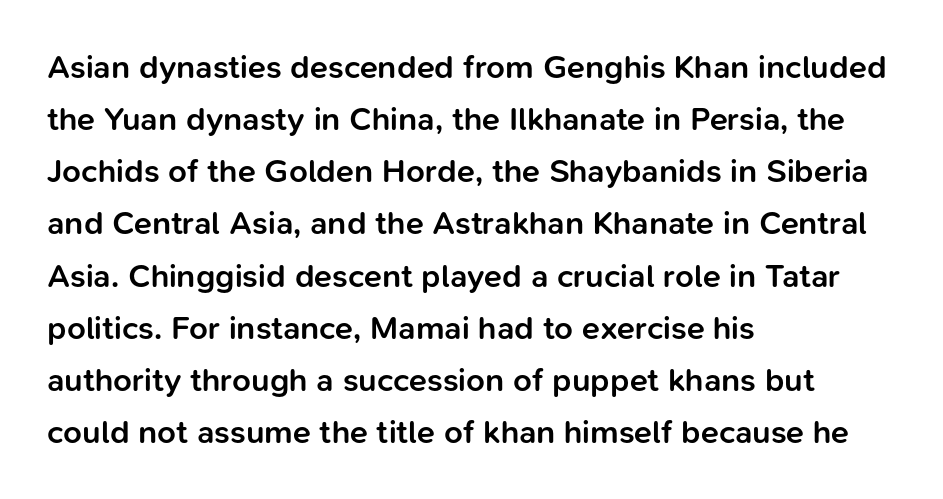
Q: Is the text bold? A: Semi-bold.
Q: Is the text italic (slanted)? A: No, it is upright.
Q: Is the typeface a serif or a sans-serif typeface? A: Sans-serif.
Q: Is the text underlined? A: No.
Q: How is the paragraph aligned? A: Left-aligned.
Q: Is the spacing between letters normal or unusually wide? A: Normal.
Q: Is the spacing between lines tight, normal or loose? A: Normal.
Q: Width (condensed, normal, or wide)? A: Normal.
Q: Stroke contrast? A: Low.
Q: x-height? A: Medium.
Q: Monospaced? A: No.
